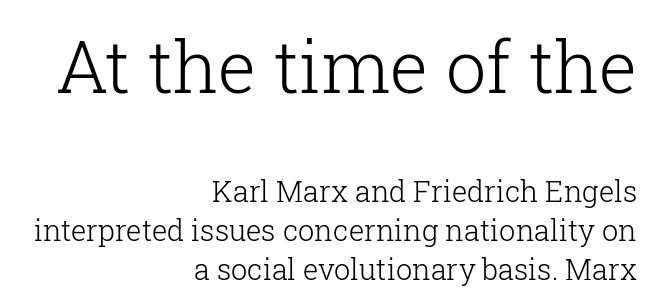
{"serif": "yes", "italic": "no", "bold": "no", "weight": "light", "width": "normal", "stroke_contrast": "low", "x_height": "medium", "monospaced": "no", "underline": "no", "align": "right", "line_spacing": "normal", "line_spacing_ratio": 1.34, "letter_spacing": "normal", "letter_spacing_em": 0.0, "larger_block": "first", "size_ratio": 2.48, "glyph_px": 72}
